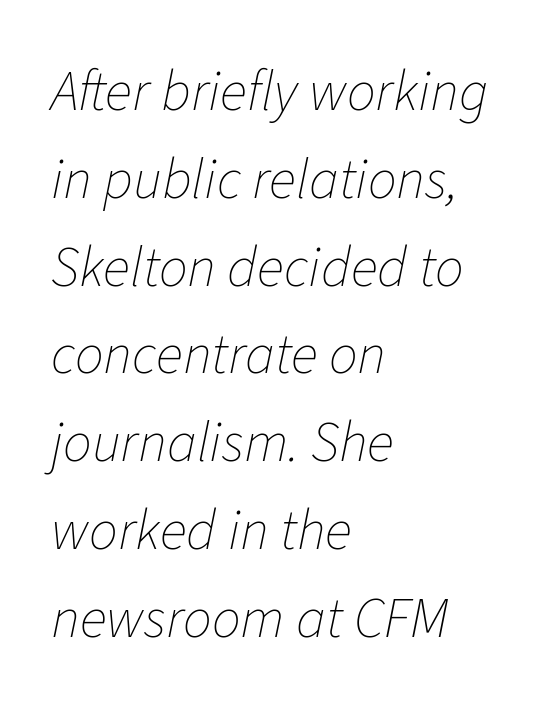
The image shows 57 px thin type, italic (leaning right); set left-aligned, normal line spacing (1.54x), normal letter spacing, not underlined; low stroke contrast and a medium x-height.
